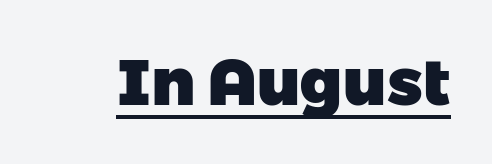
A typesetter would call this proportional, since set widths differ per character. On the weight axis this lands at bold, roughly 700. The text was rendered using a sans face with plain stroke endings. Quick note: underline on. The gaps between neighbouring characters are ordinary and unremarkable.
